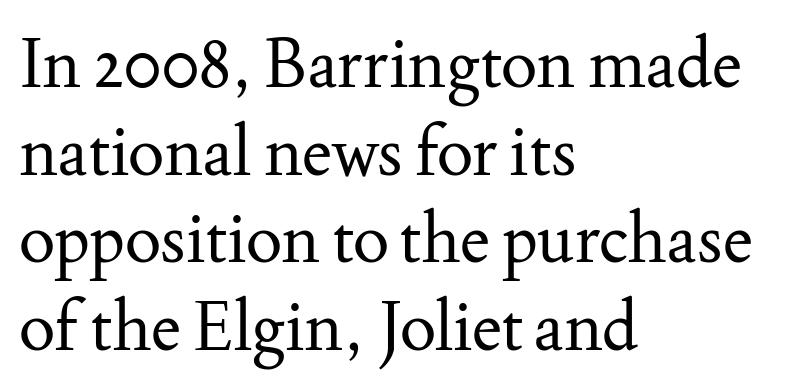
Q: Is the text bold? A: No.
Q: Is the text italic (slanted)? A: No, it is upright.
Q: Is the typeface a serif or a sans-serif typeface? A: Serif.
Q: Is the text underlined? A: No.
Q: How is the paragraph aligned? A: Left-aligned.
Q: Is the spacing between letters normal or unusually wide? A: Normal.
Q: Is the spacing between lines tight, normal or loose? A: Normal.
Q: Width (condensed, normal, or wide)? A: Normal.
Q: Stroke contrast? A: Medium.
Q: x-height? A: Small.
Q: Monospaced? A: No.
